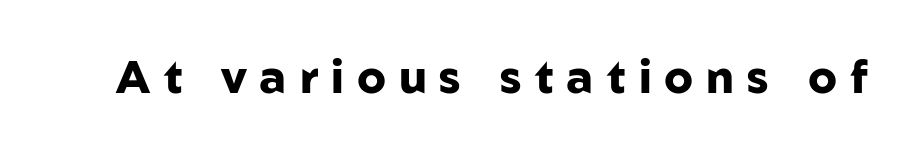
Q: Is the text bold? A: Yes.
Q: Is the text italic (slanted)? A: No, it is upright.
Q: Is the typeface a serif or a sans-serif typeface? A: Sans-serif.
Q: Is the text underlined? A: No.
Q: Is the spacing between letters normal or unusually wide? A: Unusually wide.
Q: Width (condensed, normal, or wide)? A: Normal.
Q: Stroke contrast? A: Low.
Q: x-height? A: Medium.
Q: Monospaced? A: No.
